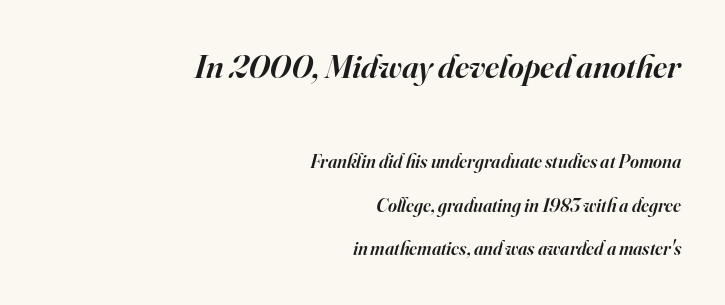
The image shows 34 px semibold serif type, italic (leaning right); set right-aligned, loose line spacing (2.29x), normal letter spacing, not underlined; the first (top) block is 1.79x larger; high stroke contrast and a small x-height.
